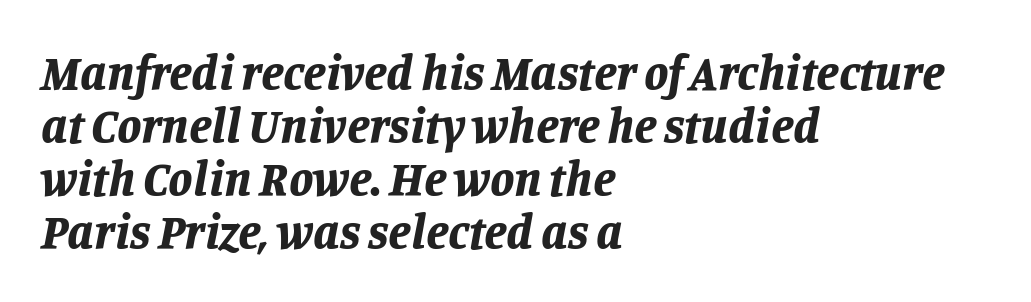
{"italic": "yes", "lean": "right", "slant_degrees": 11, "bold": "yes", "weight": "bold", "width": "normal", "stroke_contrast": "low", "x_height": "large", "monospaced": "no", "underline": "no", "align": "left", "line_spacing": "tight", "line_spacing_ratio": 1.08, "letter_spacing": "normal", "letter_spacing_em": 0.0, "glyph_px": 49}
